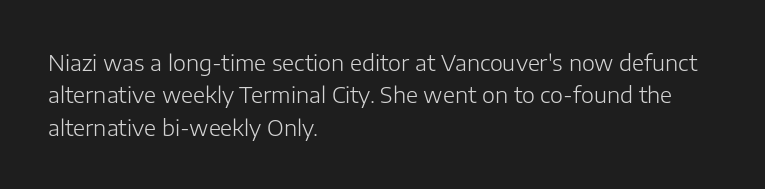
Does extra space separate the letters? No, they use regular spacing. Compared with a typical body face, this is equally light or lighter still. Casual observation: everything's shoved over to the left. This sample keeps an unexceptional amount of space between lines.
